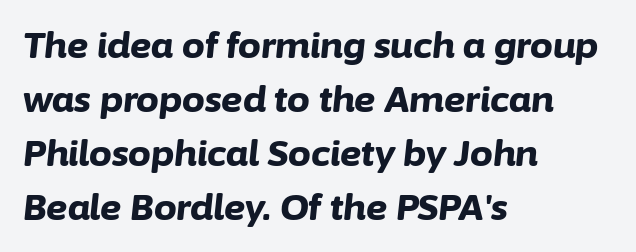
{"italic": "yes", "lean": "right", "slant_degrees": 6, "bold": "yes", "weight": "bold", "width": "normal", "stroke_contrast": "low", "x_height": "medium", "monospaced": "no", "underline": "no", "align": "left", "line_spacing": "normal", "line_spacing_ratio": 1.5, "letter_spacing": "normal", "letter_spacing_em": 0.0, "glyph_px": 36}
